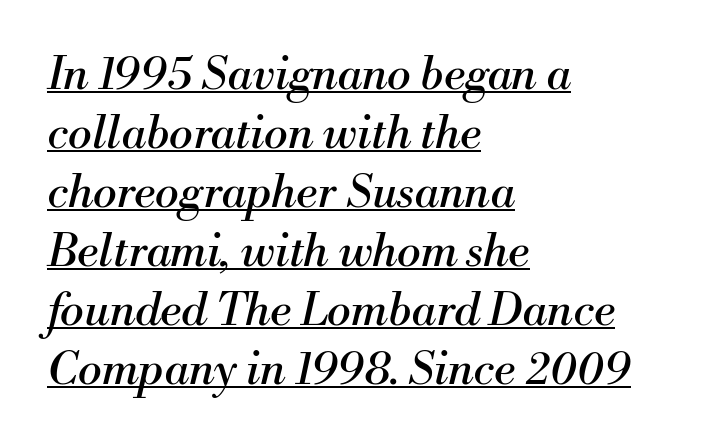
The image shows 45 px regular-weight serif type, italic (leaning right); set left-aligned, normal line spacing (1.31x), normal letter spacing, underlined; medium stroke contrast and a small x-height.
